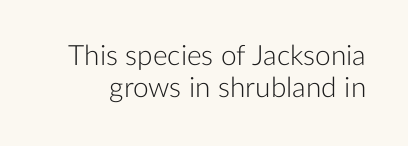
Do the characters align in a grid? No, the font is proportional. The glyphs are unaccompanied by any horizontal stroke below them. Italic: no, the glyphs are upright roman. Classification — sans serif. In terms of leading, this rendering errs on the cramped side. Compared with a typical body face, this is equally light or lighter still.
